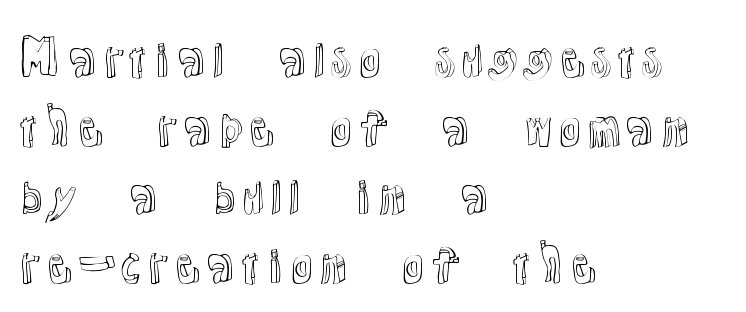
{"italic": "no", "width": "normal", "x_height": "medium", "monospaced": "no", "underline": "no", "align": "left", "line_spacing": "normal", "line_spacing_ratio": 1.43, "letter_spacing": "normal", "letter_spacing_em": 0.0, "glyph_px": 48}
